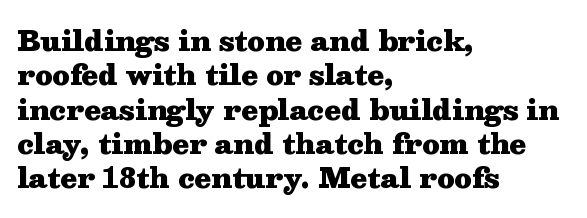
A typesetter would mark this as roman, not italic. Does the copy run flush right? No — it runs flush left. These words are printed bold, with thick strokes throughout. Successive baselines arrive at the customary interval. Caption: standard tracking, unaltered.
